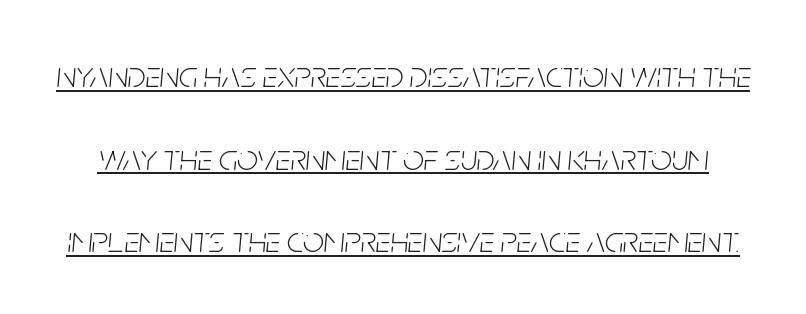
These lines are rendered in a variable-pitch font. How are the letters spaced? Ordinarily, with no added tracking. Each new line begins a long way beneath the previous one. The lettering is marked with a stroke running underneath it. The letterforms sit at book weight or below.
